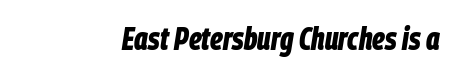
Q: Is the text bold? A: Yes.
Q: Is the text italic (slanted)? A: Yes, it leans right by about 9 degrees.
Q: Is the text underlined? A: No.
Q: Is the spacing between letters normal or unusually wide? A: Normal.
Q: Width (condensed, normal, or wide)? A: Condensed.
Q: Stroke contrast? A: Low.
Q: x-height? A: Large.
Q: Monospaced? A: No.
